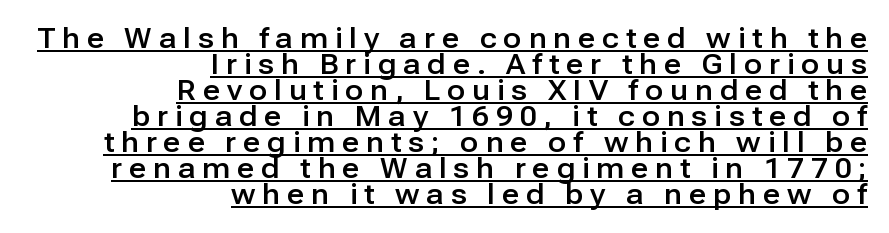
{"italic": "no", "underline": "yes", "align": "right", "line_spacing": "tight", "line_spacing_ratio": 0.96, "letter_spacing": "wide", "letter_spacing_em": 0.26, "glyph_px": 27}
